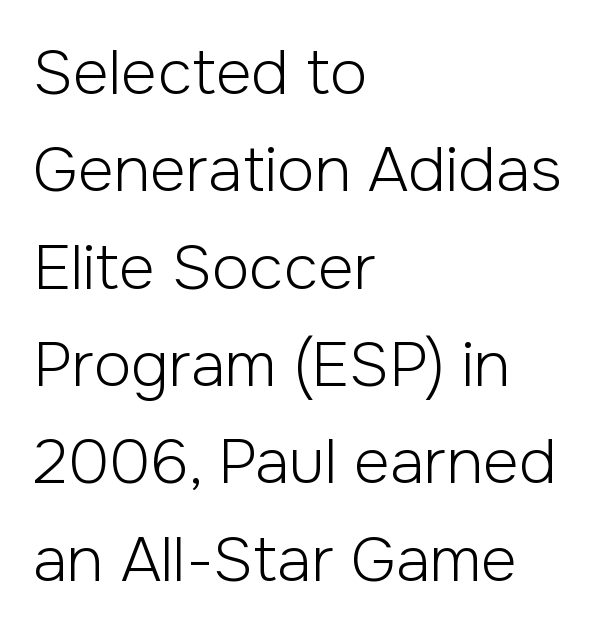
Q: Is the text bold? A: No.
Q: Is the text italic (slanted)? A: No, it is upright.
Q: Is the typeface a serif or a sans-serif typeface? A: Sans-serif.
Q: Is the text underlined? A: No.
Q: How is the paragraph aligned? A: Left-aligned.
Q: Is the spacing between letters normal or unusually wide? A: Normal.
Q: Is the spacing between lines tight, normal or loose? A: Normal.
Q: Width (condensed, normal, or wide)? A: Normal.
Q: Stroke contrast? A: Low.
Q: x-height? A: Medium.
Q: Monospaced? A: No.
